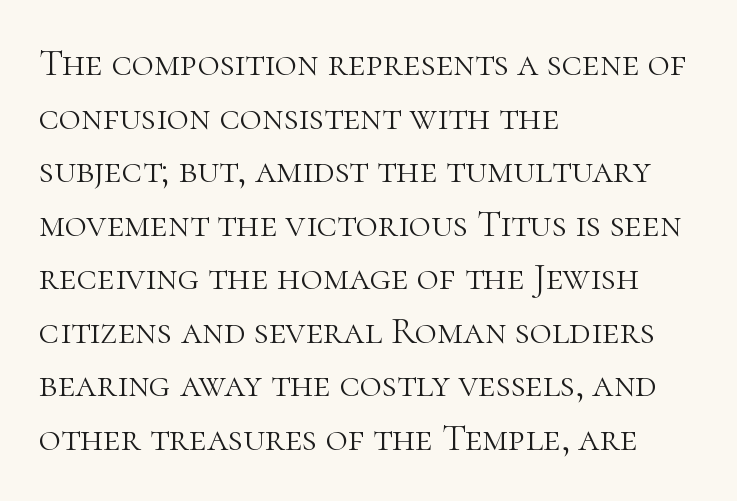
Q: Is the text bold? A: No.
Q: Is the text italic (slanted)? A: No, it is upright.
Q: Is the typeface a serif or a sans-serif typeface? A: Serif.
Q: Is the text underlined? A: No.
Q: How is the paragraph aligned? A: Left-aligned.
Q: Is the spacing between letters normal or unusually wide? A: Normal.
Q: Is the spacing between lines tight, normal or loose? A: Normal.
Q: Width (condensed, normal, or wide)? A: Normal.
Q: Stroke contrast? A: High.
Q: x-height? A: Medium.
Q: Monospaced? A: No.
